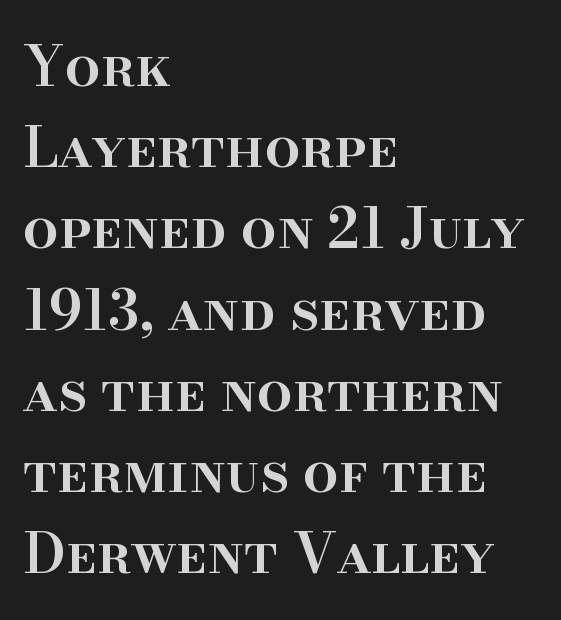
Q: Is the text bold? A: Semi-bold.
Q: Is the text italic (slanted)? A: No, it is upright.
Q: Is the typeface a serif or a sans-serif typeface? A: Serif.
Q: Is the text underlined? A: No.
Q: How is the paragraph aligned? A: Left-aligned.
Q: Is the spacing between letters normal or unusually wide? A: Normal.
Q: Is the spacing between lines tight, normal or loose? A: Normal.
Q: Width (condensed, normal, or wide)? A: Normal.
Q: Stroke contrast? A: High.
Q: x-height? A: Small.
Q: Monospaced? A: No.
